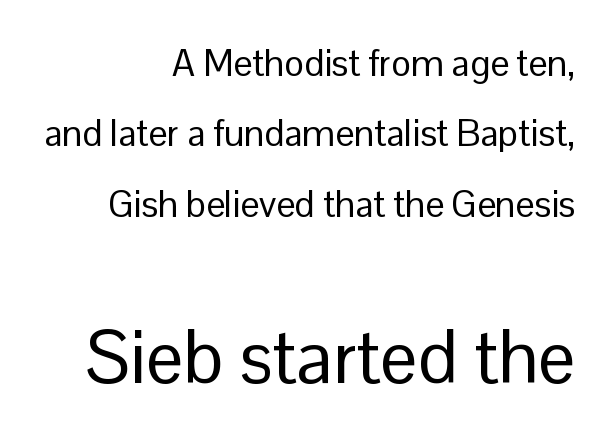
The image shows 74 px regular-weight sans-serif type, upright; set right-aligned, loose line spacing (1.9x), normal letter spacing, not underlined; the second (bottom) block is 2.0x larger; low stroke contrast and a medium x-height.
